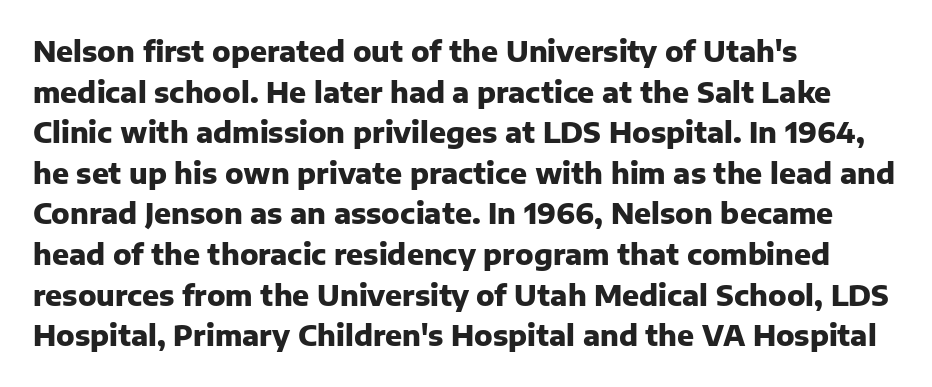
You can tell it's not italic because the verticals are truly vertical. The string is rendered with underlining switched off. This rendering uses left alignment, leaving the right contour irregular. Stroke thickness is high; the sample reads as a true bold. Students, note that the glyphs here touch the page at normal intervals.
